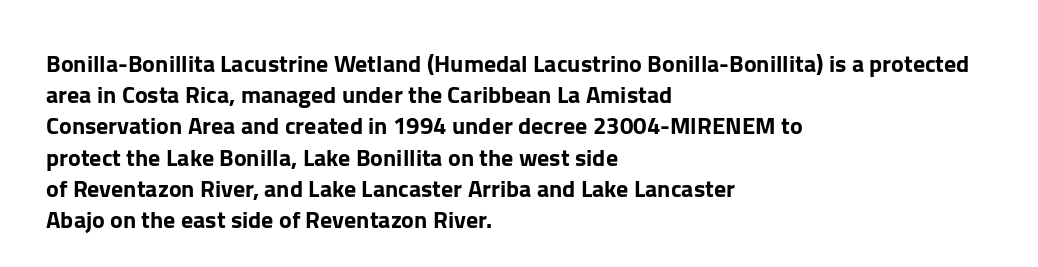
The image shows 24 px text type, upright; set left-aligned, normal line spacing (1.3x), normal letter spacing, not underlined.
